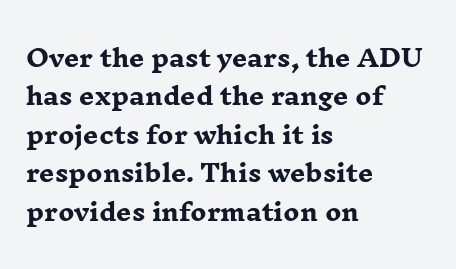
The image shows 24 px bold type, upright; set left-aligned, normal line spacing (1.6x), normal letter spacing, not underlined.
